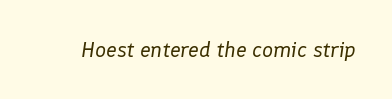
{"italic": "yes", "lean": "right", "slant_degrees": 8, "bold": "no", "underline": "no", "letter_spacing": "normal", "letter_spacing_em": 0.0, "glyph_px": 22}
